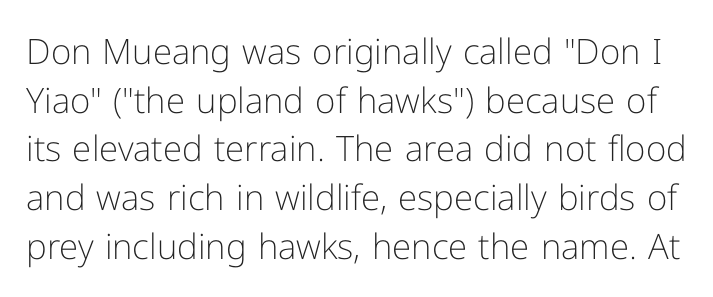
{"serif": "no", "italic": "no", "bold": "no", "weight": "light", "width": "normal", "stroke_contrast": "low", "x_height": "medium", "monospaced": "no", "underline": "no", "line_spacing": "normal", "line_spacing_ratio": 1.39, "letter_spacing": "normal", "letter_spacing_em": 0.0, "glyph_px": 35}
